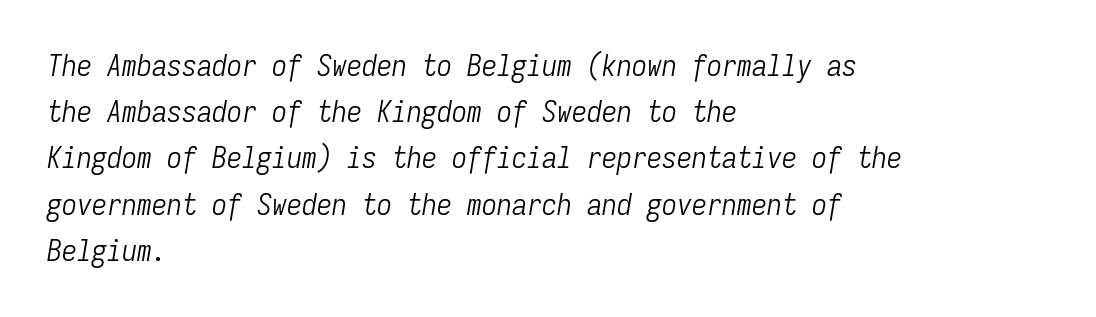
Monospaced: the letters line up in strict vertical columns. Horizontally, the lines are justified to the leading edge only. The letterforms sit at book weight or below. The baseline area is clear.
